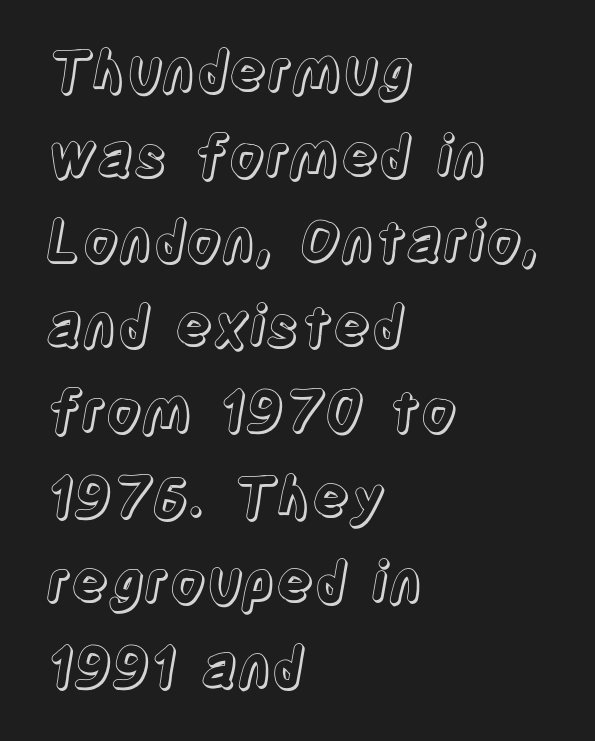
{"width": "condensed", "x_height": "large", "monospaced": "no", "underline": "no", "align": "left", "line_spacing": "normal", "line_spacing_ratio": 1.52, "letter_spacing": "normal", "letter_spacing_em": 0.0, "glyph_px": 56}
